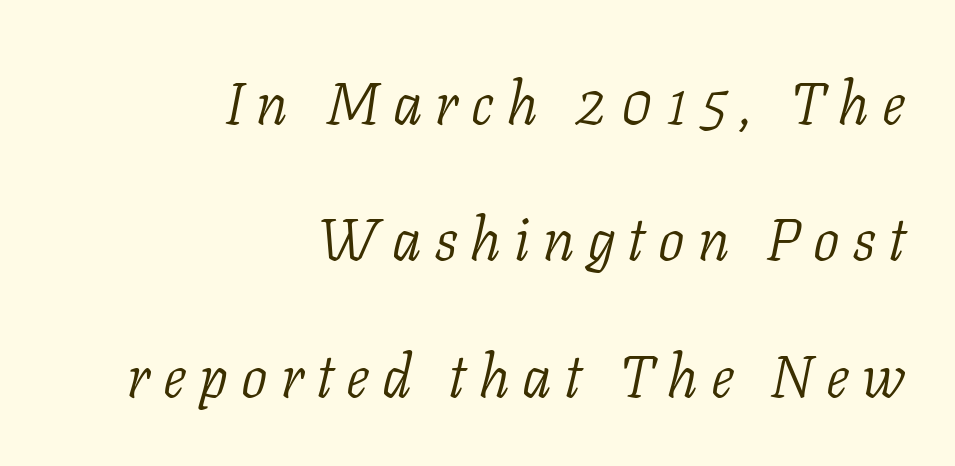
These lines are rendered in a variable-pitch font. Check under the words: just untouched page. Is the type slanted? Yes — the strokes lean at a clear angle. A typesetter would label this face a serif. Reading down the column, the eye jumps a long way to each next line.
